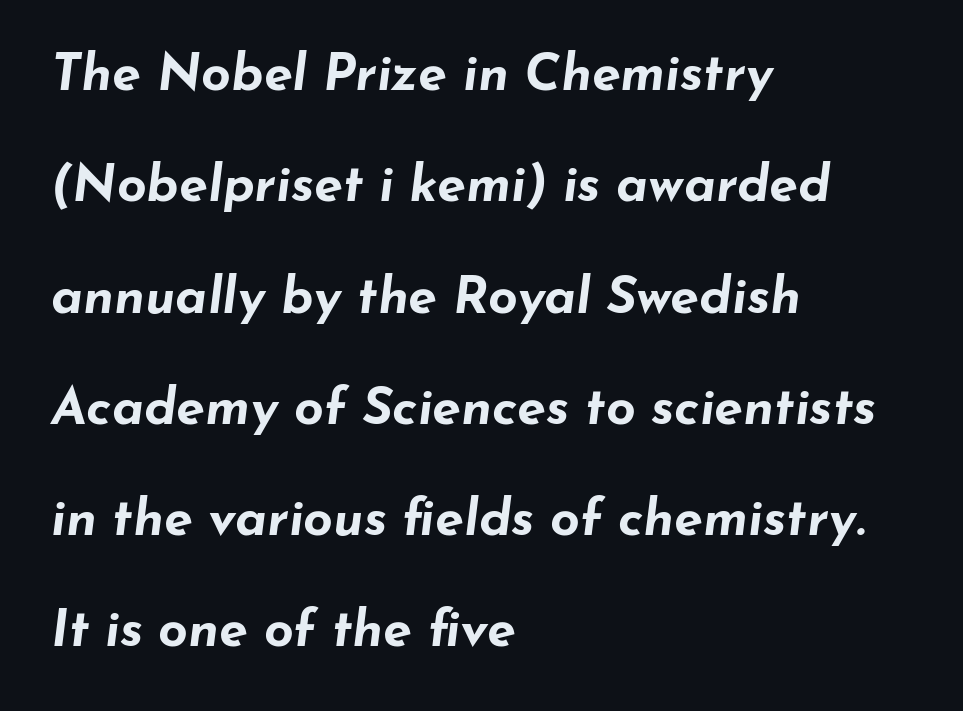
The image shows 52 px bold, wide type, italic (leaning right); set left-aligned, loose line spacing (2.14x), normal letter spacing, not underlined; low stroke contrast and a small x-height.
